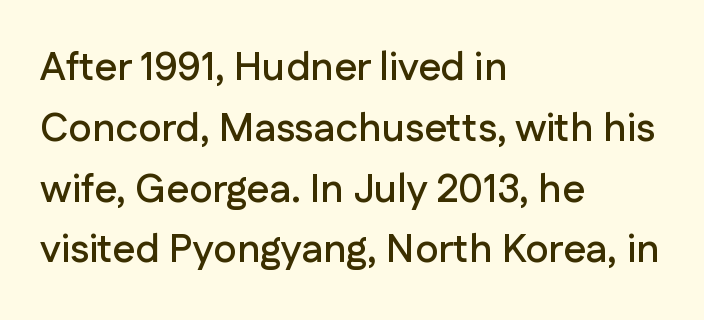
This sample uses plain, unmodified letter spacing. Stroke terminals: plain, sans-serif. Whoever set this chose a conventional vertical rhythm. In terms of posture, this sample is upright.
